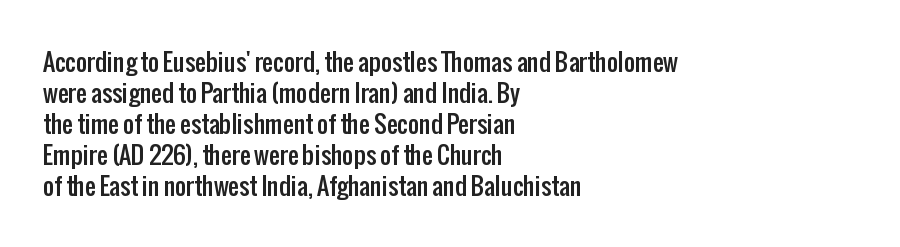
The rag falls on the right side of this text block. How would I describe the line gaps? Plain and ordinary. Ordinary non-slanted type is in use. The gaps between neighbouring characters are ordinary and unremarkable.
